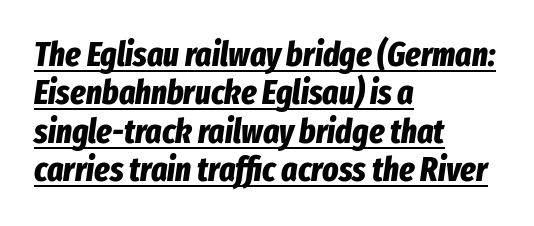
The image shows 34 px bold, condensed type, italic (leaning right); set left-aligned, tight line spacing (1.13x), normal letter spacing, underlined; low stroke contrast and a medium x-height.
